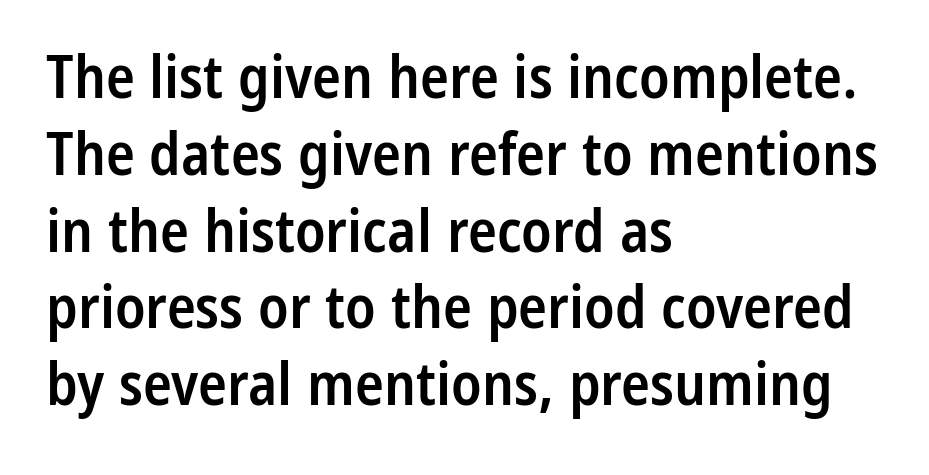
The image shows 60 px semibold, condensed sans-serif type, upright; set left-aligned, normal line spacing (1.28x), normal letter spacing, not underlined; low stroke contrast and a medium x-height.
